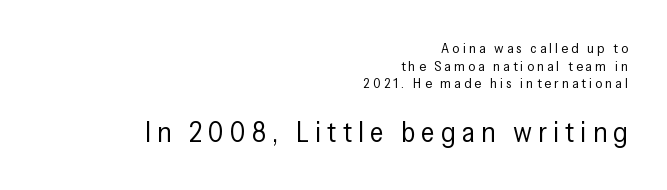
{"serif": "no", "italic": "no", "bold": "no", "weight": "regular", "width": "condensed", "stroke_contrast": "low", "x_height": "medium", "monospaced": "no", "underline": "no", "align": "right", "line_spacing": "normal", "line_spacing_ratio": 1.26, "letter_spacing": "wide", "letter_spacing_em": 0.22, "larger_block": "second", "size_ratio": 2.0, "glyph_px": 28}
